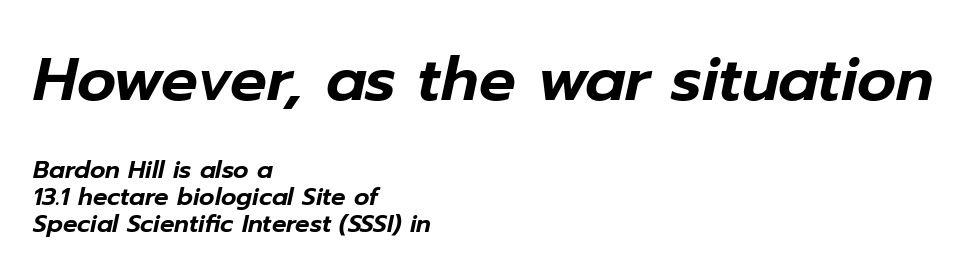
{"italic": "yes", "lean": "right", "slant_degrees": 12, "width": "normal", "stroke_contrast": "low", "x_height": "medium", "monospaced": "no", "underline": "no", "align": "left", "line_spacing": "tight", "line_spacing_ratio": 1.13, "letter_spacing": "normal", "letter_spacing_em": 0.0, "larger_block": "first", "size_ratio": 2.54, "glyph_px": 61}
